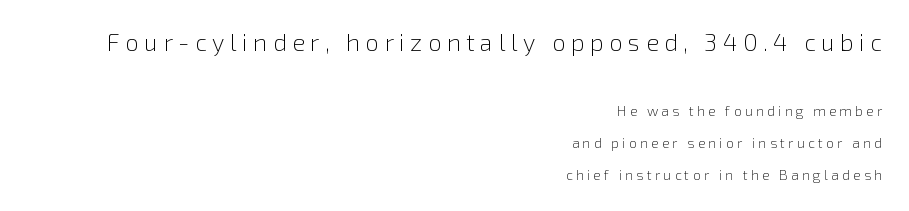
Q: Is the text bold? A: No.
Q: Is the text italic (slanted)? A: No, it is upright.
Q: Is the text underlined? A: No.
Q: How is the paragraph aligned? A: Right-aligned.
Q: Is the spacing between letters normal or unusually wide? A: Unusually wide.
Q: Is the spacing between lines tight, normal or loose? A: Loose.
Q: Which block of text is set in a larger size, the first (top) or the second (bottom)? A: The first (top) one.
